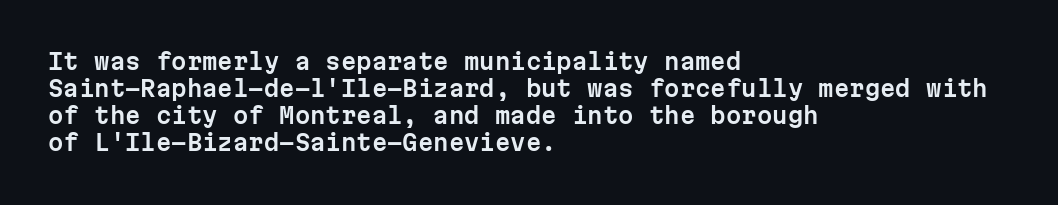
The image shows 22 px text type, upright; set left-aligned, line spacing 1.23x, normal letter spacing, not underlined.
